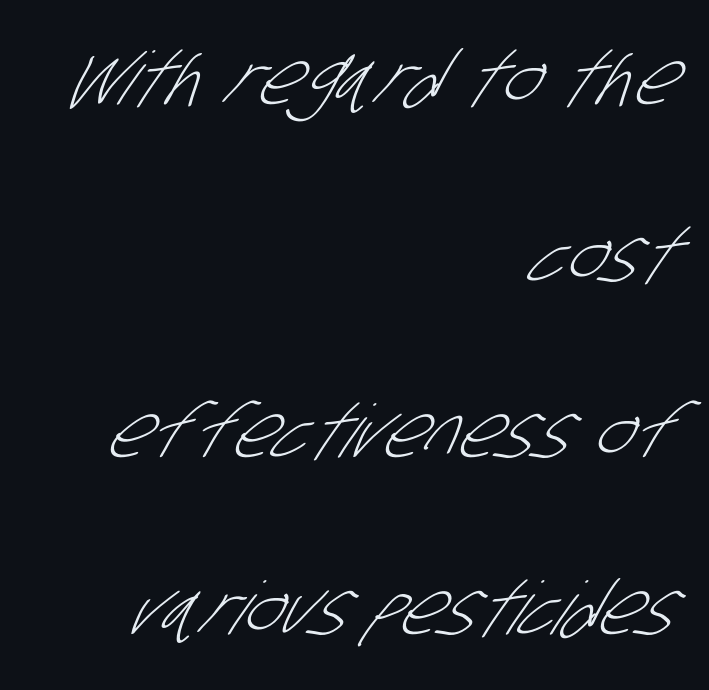
{"serif": "no", "bold": "no", "weight": "light", "width": "condensed", "stroke_contrast": "low", "x_height": "large", "monospaced": "no", "underline": "no", "align": "right", "line_spacing": "loose", "line_spacing_ratio": 2.42, "letter_spacing": "normal", "letter_spacing_em": 0.0, "glyph_px": 73}
